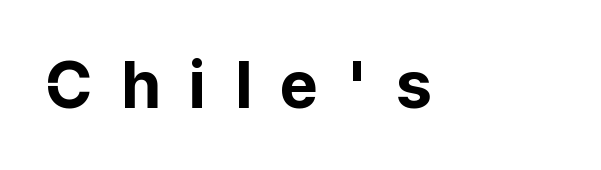
Weight: bold. Spacing between characters has been opened up far beyond the box default. Unlike italic type, these characters show no tilt at all. Is this a sans? Yes — the strokes have no serifs.
